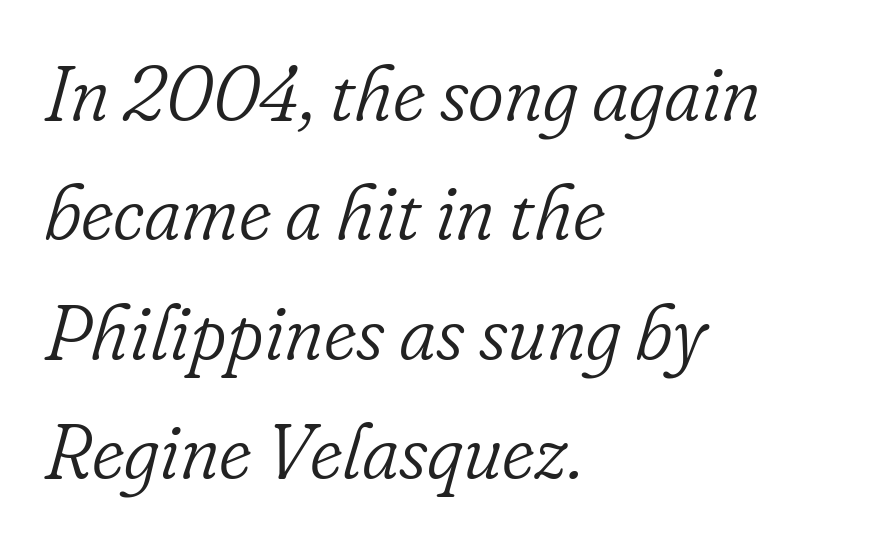
{"serif": "yes", "italic": "yes", "lean": "right", "slant_degrees": 16, "bold": "no", "weight": "light", "width": "normal", "stroke_contrast": "low", "x_height": "small", "monospaced": "no", "underline": "no", "align": "left", "line_spacing": "normal", "line_spacing_ratio": 1.55, "letter_spacing": "normal", "letter_spacing_em": 0.0, "glyph_px": 77}
